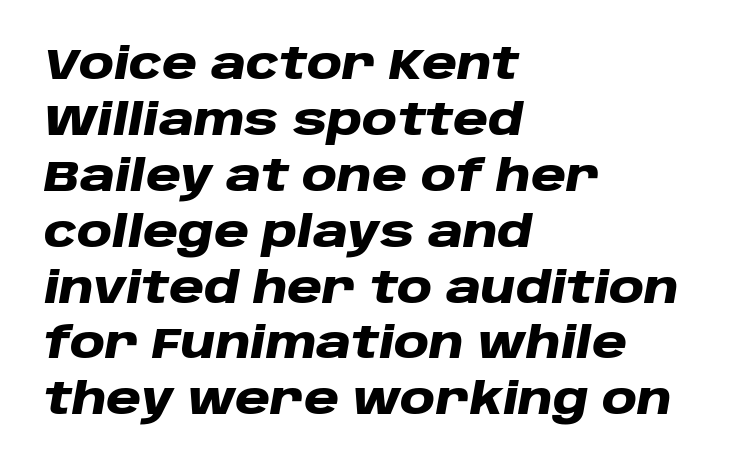
Q: Is the text bold? A: Yes.
Q: Is the text italic (slanted)? A: Yes, it leans right by about 10 degrees.
Q: Is the text underlined? A: No.
Q: How is the paragraph aligned? A: Left-aligned.
Q: Is the spacing between letters normal or unusually wide? A: Normal.
Q: Is the spacing between lines tight, normal or loose? A: Normal.
Q: Width (condensed, normal, or wide)? A: Wide.
Q: Stroke contrast? A: Low.
Q: x-height? A: Large.
Q: Monospaced? A: No.
